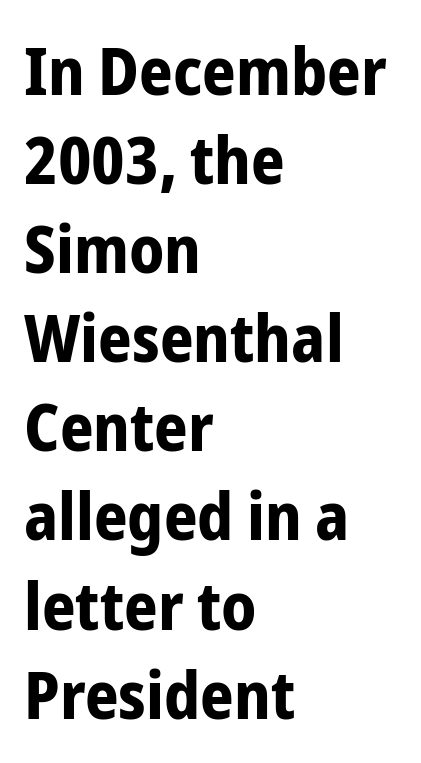
The image shows 66 px bold, condensed sans-serif type, upright; set left-aligned, normal line spacing (1.35x), normal letter spacing, not underlined; low stroke contrast and a medium x-height.
